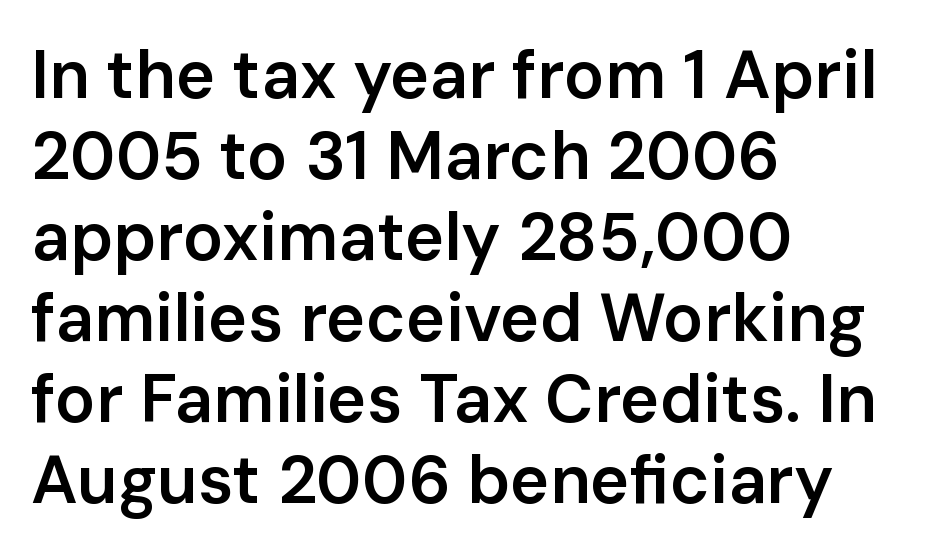
Q: Is the text bold? A: Semi-bold.
Q: Is the text italic (slanted)? A: No, it is upright.
Q: Is the typeface a serif or a sans-serif typeface? A: Sans-serif.
Q: Is the text underlined? A: No.
Q: How is the paragraph aligned? A: Left-aligned.
Q: Is the spacing between letters normal or unusually wide? A: Normal.
Q: Width (condensed, normal, or wide)? A: Normal.
Q: Stroke contrast? A: Low.
Q: x-height? A: Medium.
Q: Monospaced? A: No.
